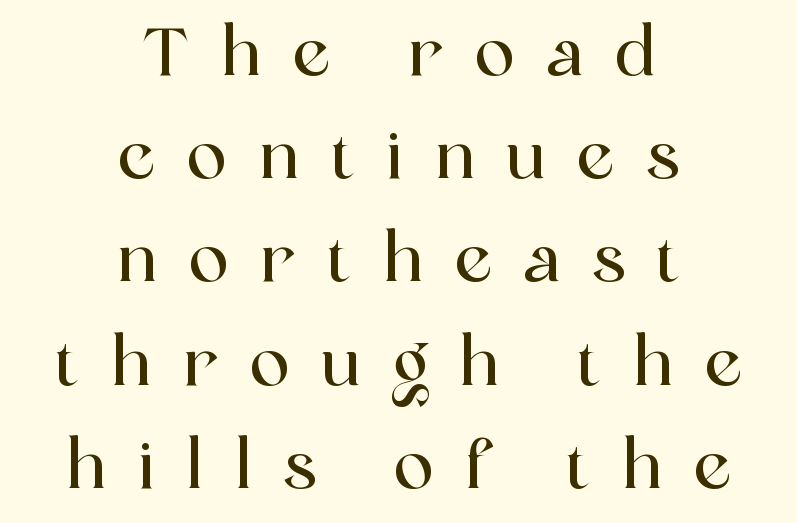
A typesetter would call this proportional, since set widths differ per character. When letters stand straight like this, we call the style roman or upright. Notice how descenders clear the ascenders below comfortably — that's standard leading. The setting favours the middle, as headings and verse often do.
